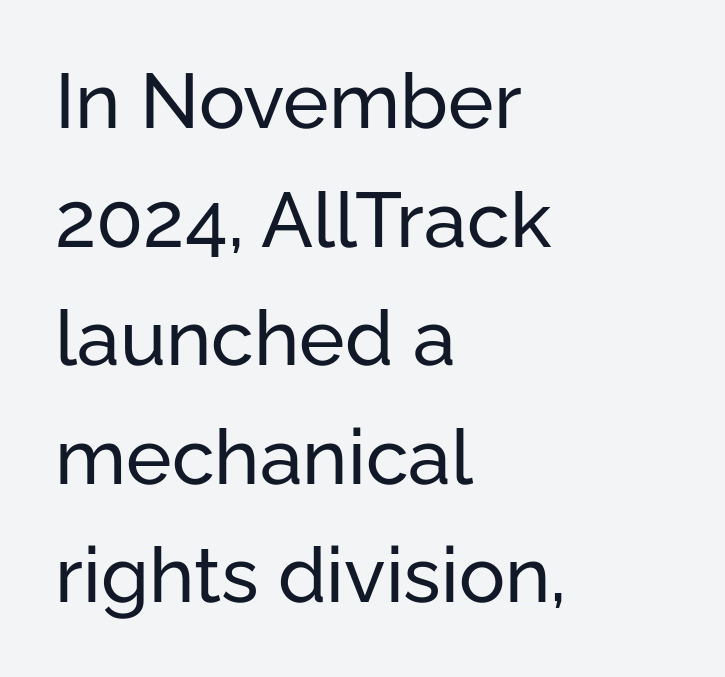
Q: Is the text italic (slanted)? A: No, it is upright.
Q: Is the typeface a serif or a sans-serif typeface? A: Sans-serif.
Q: Is the text underlined? A: No.
Q: How is the paragraph aligned? A: Left-aligned.
Q: Is the spacing between letters normal or unusually wide? A: Normal.
Q: Is the spacing between lines tight, normal or loose? A: Normal.
Q: Width (condensed, normal, or wide)? A: Normal.
Q: Stroke contrast? A: Low.
Q: x-height? A: Medium.
Q: Monospaced? A: No.
